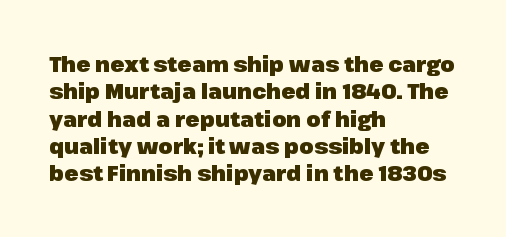
{"italic": "no", "bold": "yes", "underline": "no", "align": "left", "line_spacing": "normal", "line_spacing_ratio": 1.3, "letter_spacing": "normal", "letter_spacing_em": 0.0, "glyph_px": 21}
